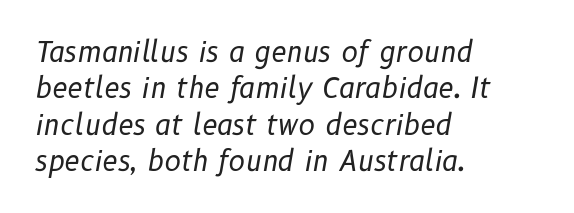
Q: Is the text bold? A: No.
Q: Is the text italic (slanted)? A: Yes, it leans right by about 10 degrees.
Q: Is the text underlined? A: No.
Q: How is the paragraph aligned? A: Left-aligned.
Q: Is the spacing between letters normal or unusually wide? A: Normal.
Q: Is the spacing between lines tight, normal or loose? A: Normal.
Q: Width (condensed, normal, or wide)? A: Normal.
Q: Stroke contrast? A: Low.
Q: x-height? A: Medium.
Q: Monospaced? A: No.
